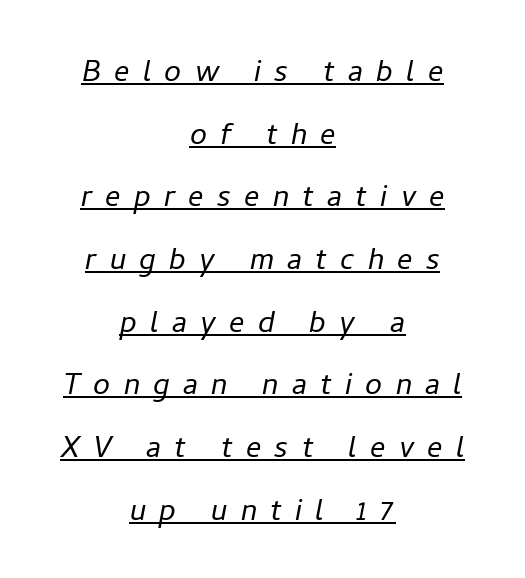
{"italic": "yes", "lean": "right", "slant_degrees": 11, "bold": "no", "weight": "light", "width": "normal", "stroke_contrast": "low", "x_height": "medium", "monospaced": "no", "underline": "yes", "align": "center", "line_spacing": "normal", "line_spacing_ratio": 1.65, "letter_spacing": "wide", "letter_spacing_em": 0.35, "glyph_px": 38}
